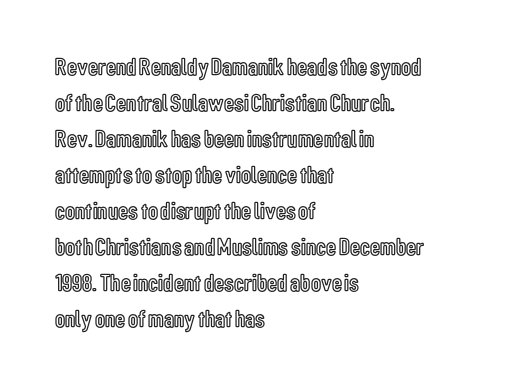
Vertically, the passage feels balanced, rows spaced as you'd expect. Every character sits straight up, as roman type does. A typesetter would call this zero additional tracking. Each line starts at the same left margin while the right side varies. Descenders are the only things crossing below the line.
